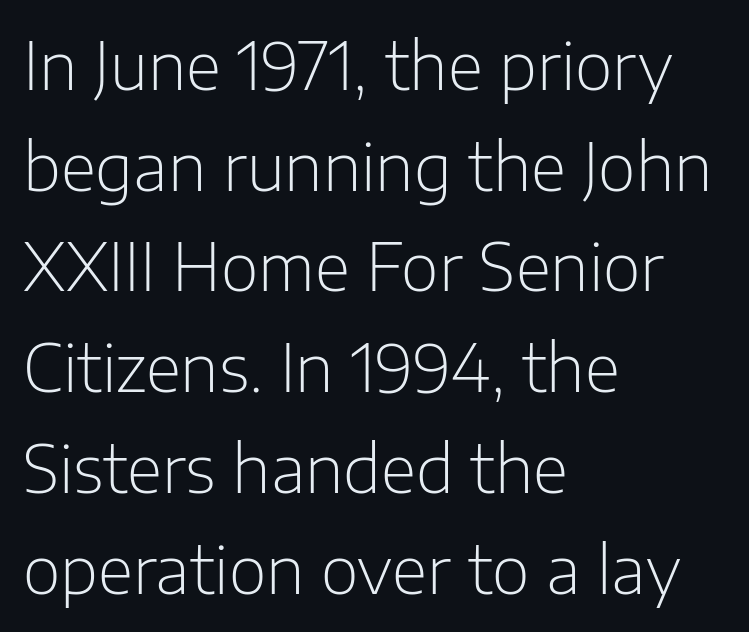
The image shows 65 px light sans-serif type, upright; set left-aligned, normal line spacing (1.55x), normal letter spacing, not underlined; low stroke contrast and a medium x-height.
